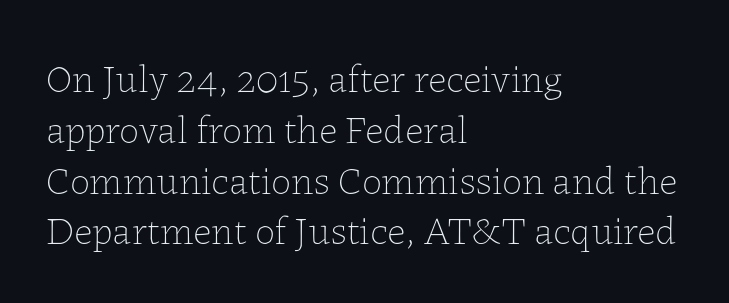
The image shows 40 px thin type, upright; set left-aligned, normal line spacing (1.27x), normal letter spacing, not underlined; low stroke contrast and a medium x-height.
